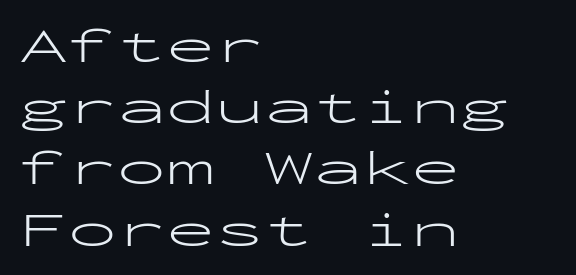
Q: Is the text bold? A: No.
Q: Is the text italic (slanted)? A: No, it is upright.
Q: Is the typeface a serif or a sans-serif typeface? A: Sans-serif.
Q: Is the text underlined? A: No.
Q: How is the paragraph aligned? A: Left-aligned.
Q: Is the spacing between letters normal or unusually wide? A: Normal.
Q: Is the spacing between lines tight, normal or loose? A: Normal.
Q: Width (condensed, normal, or wide)? A: Wide.
Q: Stroke contrast? A: Low.
Q: x-height? A: Medium.
Q: Monospaced? A: Yes.
